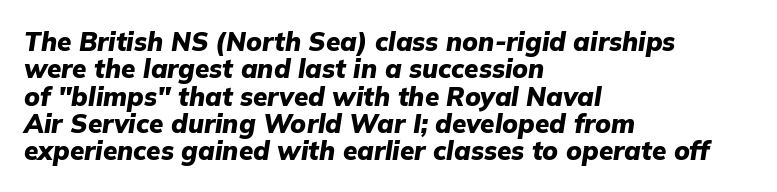
Q: Is the text bold? A: Yes.
Q: Is the text italic (slanted)? A: Yes, it leans right by about 9 degrees.
Q: Is the text underlined? A: No.
Q: How is the paragraph aligned? A: Left-aligned.
Q: Is the spacing between letters normal or unusually wide? A: Normal.
Q: Is the spacing between lines tight, normal or loose? A: Tight.
